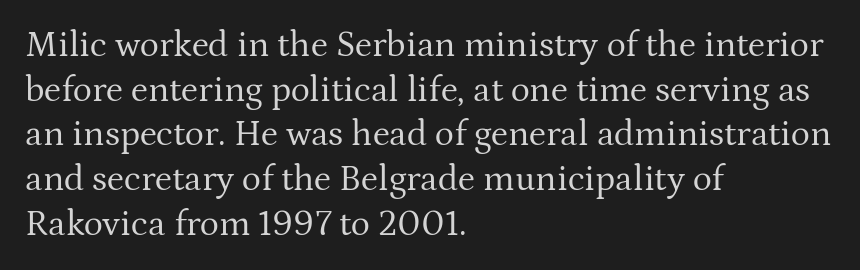
{"serif": "yes", "italic": "no", "bold": "no", "weight": "regular", "width": "normal", "stroke_contrast": "medium", "x_height": "medium", "monospaced": "no", "underline": "no", "align": "left", "line_spacing_ratio": 1.24, "letter_spacing": "normal", "letter_spacing_em": 0.0, "glyph_px": 36}
